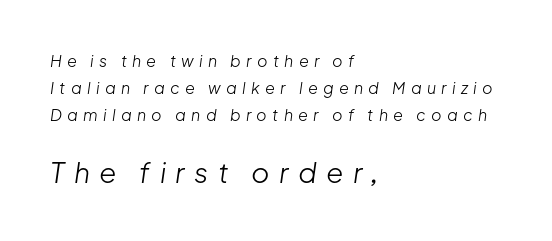
The image shows 28 px light type, italic (leaning right); set left-aligned, normal line spacing (1.68x), unusually wide letter spacing (+0.33 em), not underlined; the second (bottom) block is 1.75x larger; low stroke contrast and a medium x-height.
